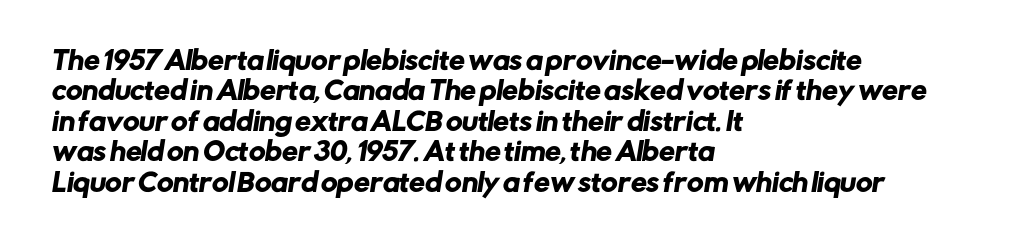
Q: Is the text underlined? A: No.
Q: How is the paragraph aligned? A: Left-aligned.
Q: Is the spacing between letters normal or unusually wide? A: Normal.
